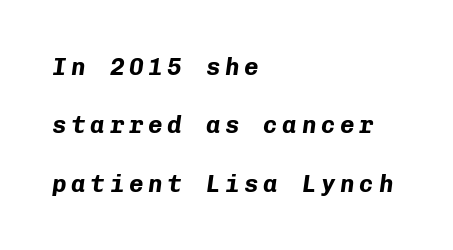
{"italic": "yes", "lean": "right", "slant_degrees": 8, "bold": "yes", "underline": "no", "align": "left", "line_spacing": "loose", "line_spacing_ratio": 2.43, "letter_spacing": "wide", "letter_spacing_em": 0.2, "glyph_px": 24}
